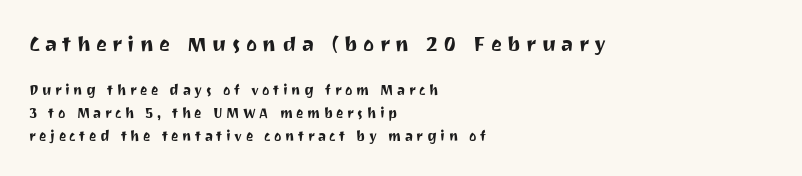
{"italic": "no", "underline": "no", "align": "left", "line_spacing": "normal", "line_spacing_ratio": 1.64, "letter_spacing": "wide", "letter_spacing_em": 0.25, "larger_block": "first", "size_ratio": 1.5, "glyph_px": 21}
